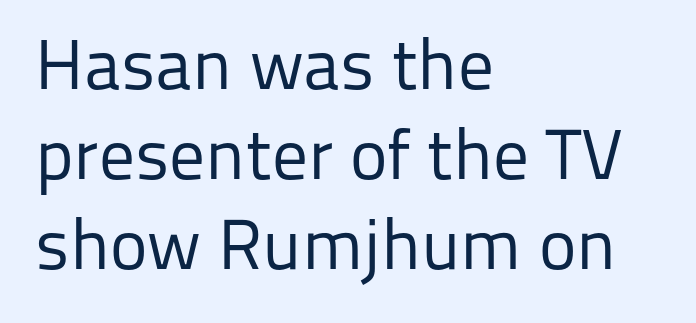
You could not count columns in this text — the font is proportionally spaced. Nothing sits at the stroke ends, so this counts as sans-serif. The designer left line spacing at the default. A light-to-regular cut is what we see here. Ordinary non-slanted type is in use. Check the space under the baseline: it is left empty.
